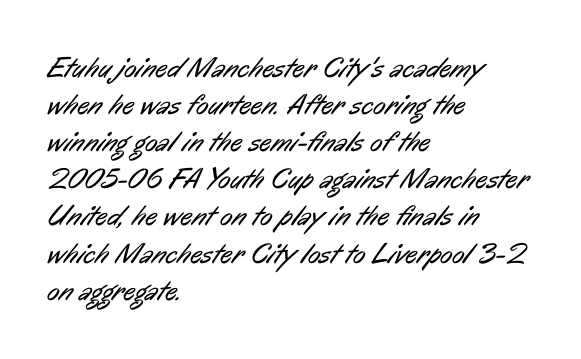
The type is set solid horizontally, with unmodified tracking. The face used here is proportionally spaced, like ordinary book or web type. No chunkiness to these letters — they're not bold. Caption: multi-line text, flush left, ragged right. Has an underline been added? It has not.
